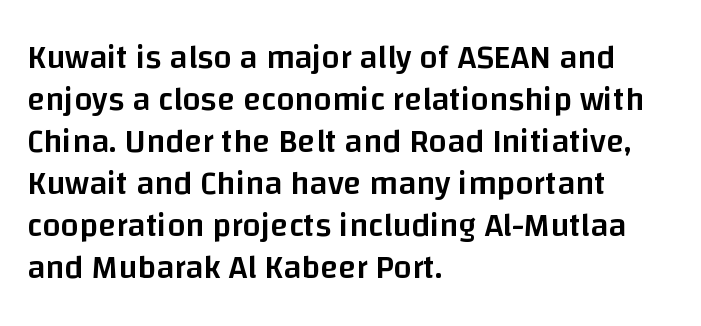
Q: Is the text bold? A: Semi-bold.
Q: Is the text italic (slanted)? A: No, it is upright.
Q: Is the typeface a serif or a sans-serif typeface? A: Sans-serif.
Q: Is the text underlined? A: No.
Q: How is the paragraph aligned? A: Left-aligned.
Q: Is the spacing between letters normal or unusually wide? A: Normal.
Q: Is the spacing between lines tight, normal or loose? A: Normal.
Q: Width (condensed, normal, or wide)? A: Normal.
Q: Stroke contrast? A: Low.
Q: x-height? A: Large.
Q: Monospaced? A: No.
